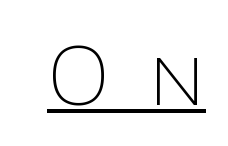
{"serif": "no", "italic": "no", "bold": "no", "weight": "thin", "width": "normal", "stroke_contrast": "low", "x_height": "large", "monospaced": "no", "underline": "yes", "letter_spacing": "wide", "letter_spacing_em": 0.48, "glyph_px": 79}
